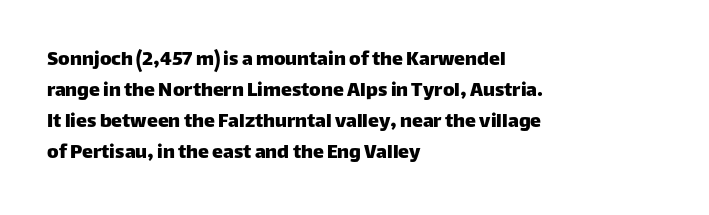
Q: Is the text italic (slanted)? A: No, it is upright.
Q: Is the text underlined? A: No.
Q: How is the paragraph aligned? A: Left-aligned.
Q: Is the spacing between letters normal or unusually wide? A: Normal.
Q: Is the spacing between lines tight, normal or loose? A: Normal.
